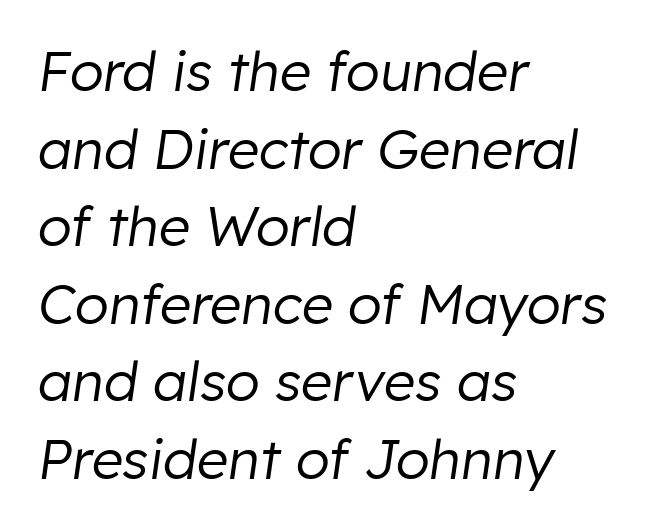
The image shows 55 px regular-weight type, italic (leaning right); set left-aligned, normal line spacing (1.41x), normal letter spacing, not underlined; low stroke contrast and a medium x-height.
